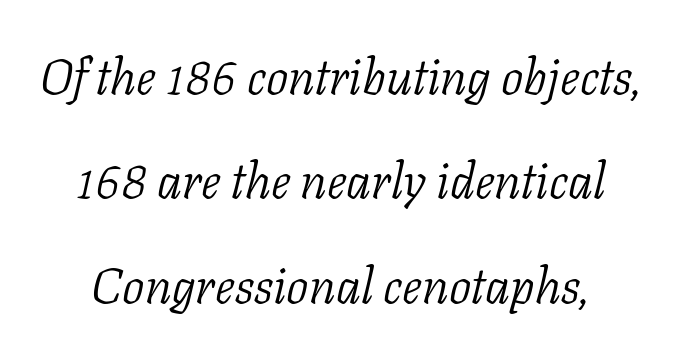
The font's italic variant was chosen for this text. The rendering uses natural spacing where letterforms have individual widths. The gap between lines stays unmarked. How are the letters spaced? Ordinarily, with no added tracking. Does the type have serifs? Yes, each stem ends in a small foot. Widely set lines give the paragraph a tall, airy silhouette.
